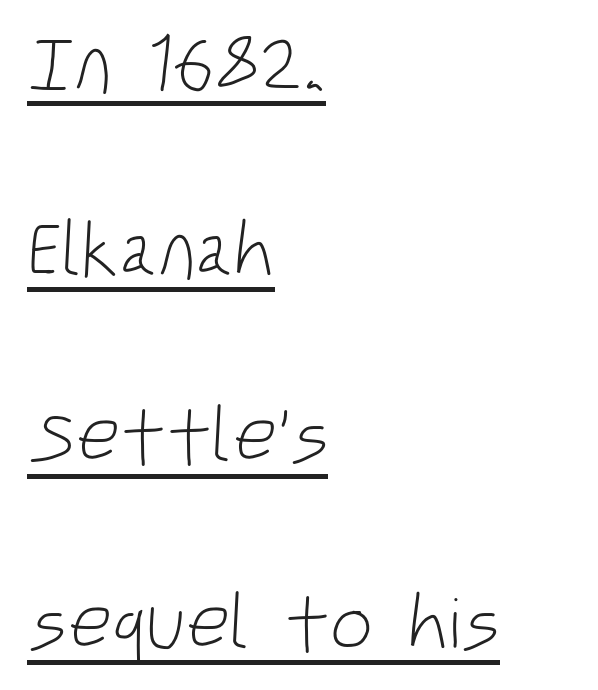
Q: Is the text bold? A: No.
Q: Is the typeface a serif or a sans-serif typeface? A: Sans-serif.
Q: Is the text underlined? A: Yes.
Q: How is the paragraph aligned? A: Left-aligned.
Q: Is the spacing between letters normal or unusually wide? A: Normal.
Q: Is the spacing between lines tight, normal or loose? A: Loose.
Q: Width (condensed, normal, or wide)? A: Condensed.
Q: Stroke contrast? A: Low.
Q: x-height? A: Large.
Q: Monospaced? A: No.
